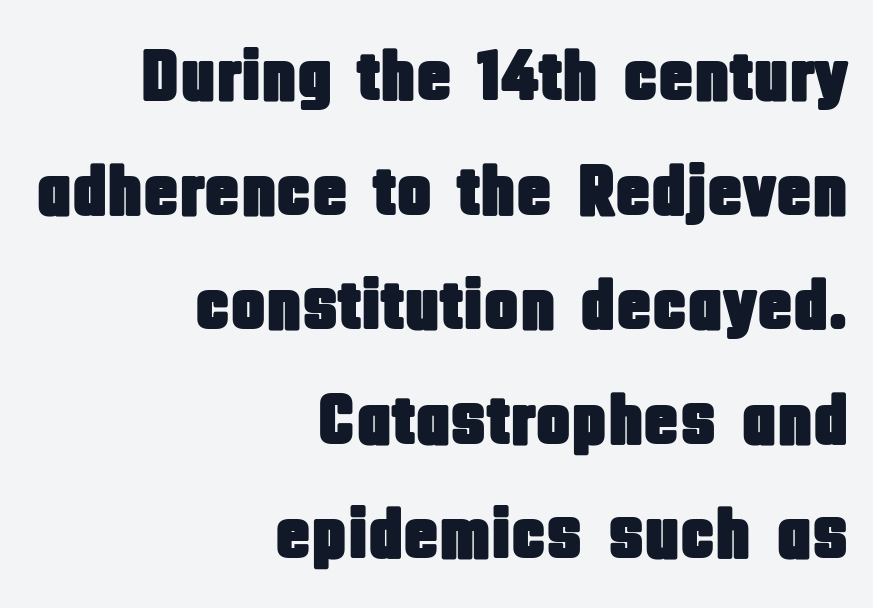
Unlike a traditional serif, this face leaves its strokes unadorned. The space directly below the letters is spotless. The line-height multiplier appears to be the usual default. You can tell it's not italic because the verticals are truly vertical. Do the characters align in a grid? No, the font is proportional. Between one letter and the next there's only the usual sliver of space.
